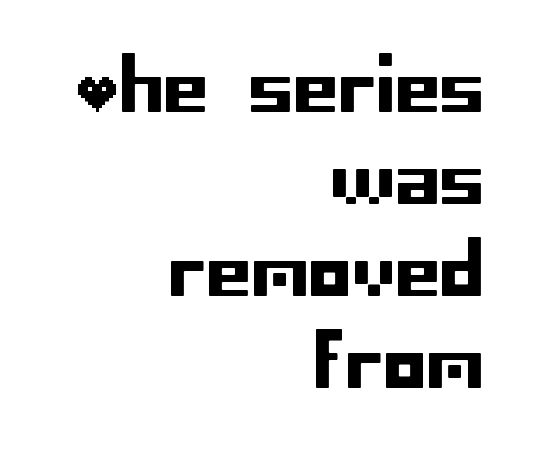
Q: Is the text italic (slanted)? A: No, it is upright.
Q: Is the typeface a serif or a sans-serif typeface? A: Sans-serif.
Q: Is the text underlined? A: No.
Q: How is the paragraph aligned? A: Right-aligned.
Q: Is the spacing between letters normal or unusually wide? A: Normal.
Q: Is the spacing between lines tight, normal or loose? A: Normal.
Q: Width (condensed, normal, or wide)? A: Normal.
Q: Stroke contrast? A: Low.
Q: x-height? A: Large.
